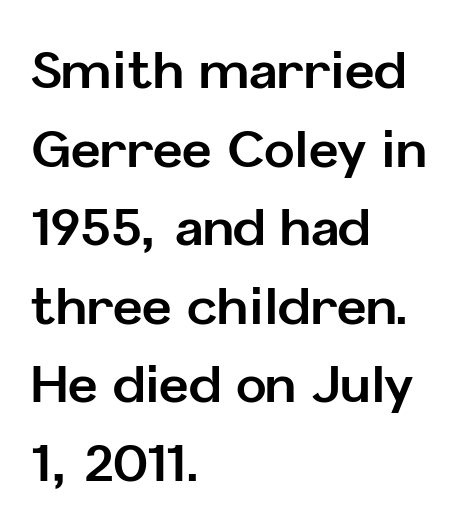
The image shows 51 px bold sans-serif type, upright; set left-aligned, normal line spacing (1.54x), normal letter spacing, not underlined; low stroke contrast and a medium x-height.
